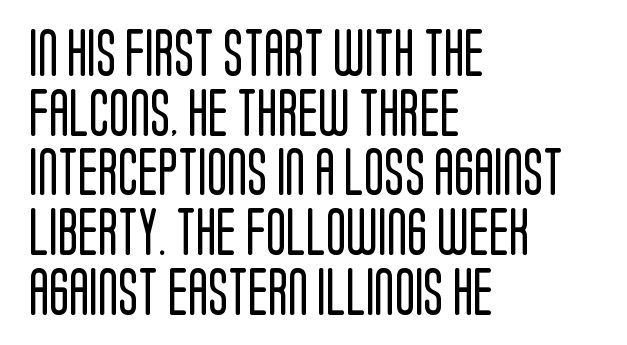
Q: Is the text bold? A: No.
Q: Is the text italic (slanted)? A: No, it is upright.
Q: Is the typeface a serif or a sans-serif typeface? A: Sans-serif.
Q: Is the text underlined? A: No.
Q: How is the paragraph aligned? A: Left-aligned.
Q: Is the spacing between letters normal or unusually wide? A: Normal.
Q: Is the spacing between lines tight, normal or loose? A: Normal.
Q: Width (condensed, normal, or wide)? A: Condensed.
Q: Stroke contrast? A: Low.
Q: x-height? A: Large.
Q: Monospaced? A: No.
